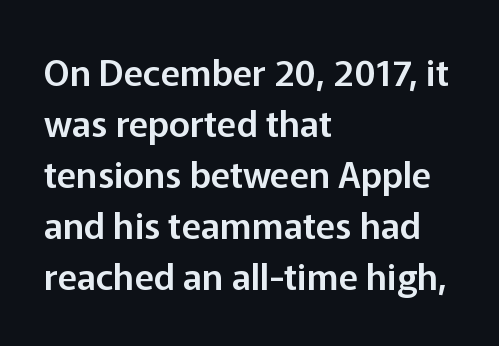
Vertically, the passage feels balanced, rows spaced as you'd expect. The letters sit at their default tracking, neither squeezed nor spread. The passage shown is typed in a proportional face where columns would drift. Glance below the letters and you will spot only blank space. The typeface chosen for these lines omits serifs.
